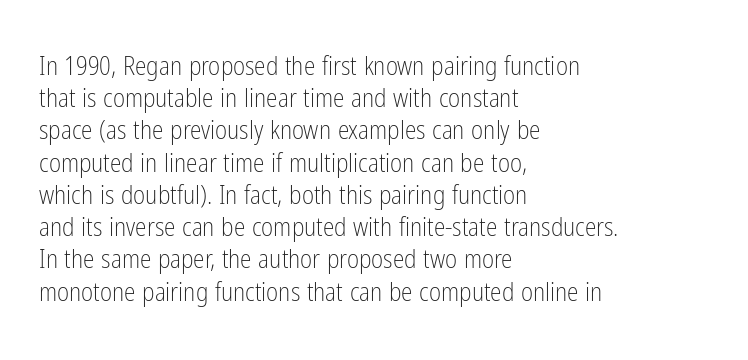
No letter is thick-stroked: the sample isn't bold. The lettering stays uniformly vertical, giving the passage a roman look. This sample uses plain, unmodified letter spacing. These lines stack with their left ends in a neat column. The gap between lines stays unmarked.
